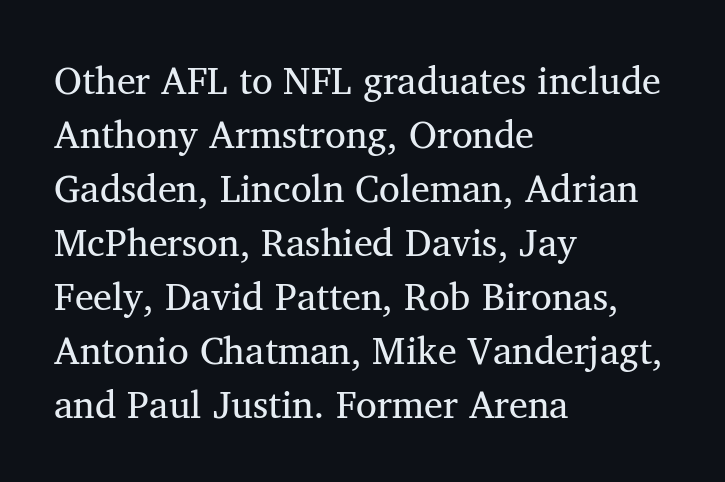
{"serif": "yes", "italic": "no", "bold": "no", "weight": "regular", "width": "normal", "stroke_contrast": "medium", "x_height": "medium", "monospaced": "no", "underline": "no", "align": "left", "line_spacing": "normal", "line_spacing_ratio": 1.42, "letter_spacing": "normal", "letter_spacing_em": 0.0, "glyph_px": 38}
